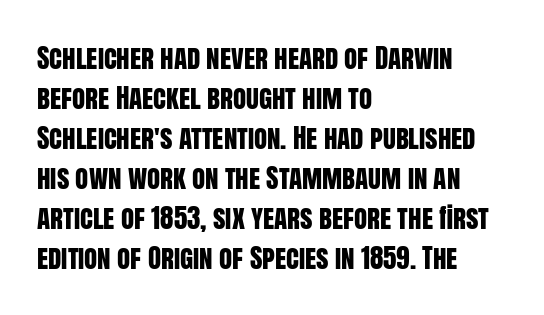
Q: Is the text italic (slanted)? A: No, it is upright.
Q: Is the text underlined? A: No.
Q: How is the paragraph aligned? A: Left-aligned.
Q: Is the spacing between letters normal or unusually wide? A: Normal.
Q: Is the spacing between lines tight, normal or loose? A: Normal.
